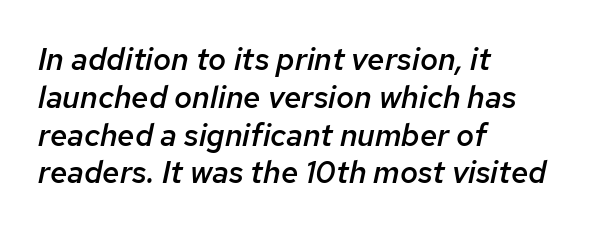
The image shows 31 px semibold type, italic (leaning right); set left-aligned, line spacing 1.22x, normal letter spacing, not underlined; low stroke contrast and a medium x-height.
